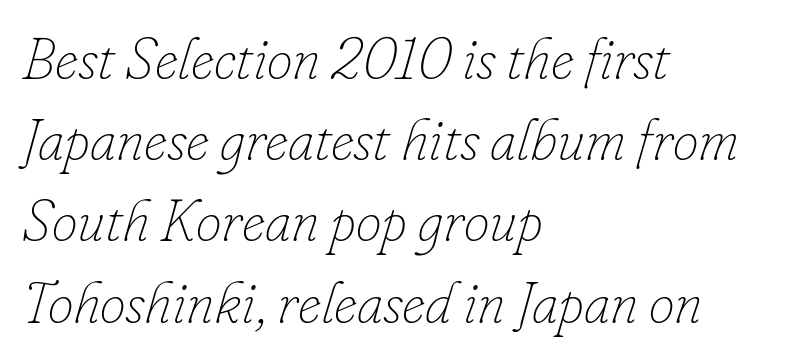
{"italic": "yes", "lean": "right", "slant_degrees": 16, "bold": "no", "weight": "thin", "width": "normal", "stroke_contrast": "low", "x_height": "small", "monospaced": "no", "underline": "no", "align": "left", "line_spacing": "normal", "line_spacing_ratio": 1.4, "letter_spacing": "normal", "letter_spacing_em": 0.0, "glyph_px": 58}
